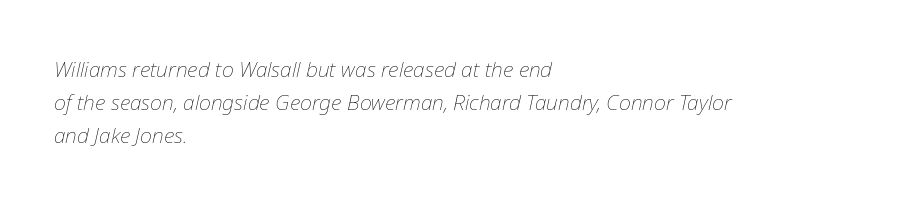
These glyphs show unthickened strokes, regular width or finer. Slant detected: the letters are inclined. Any mark beneath the type? The region is blank. Vertical spacing — default. A student would call this left alignment; a typographer would say flush left, rag right. Here the glyphs are tracked normally, forming tight word shapes.
